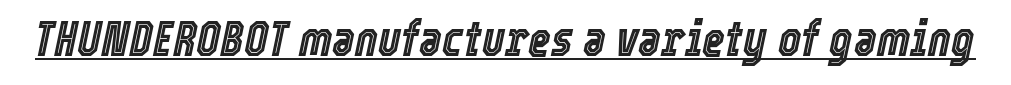
The image shows 49 px condensed type, italic (leaning right); set normal letter spacing, underlined; a medium x-height.
